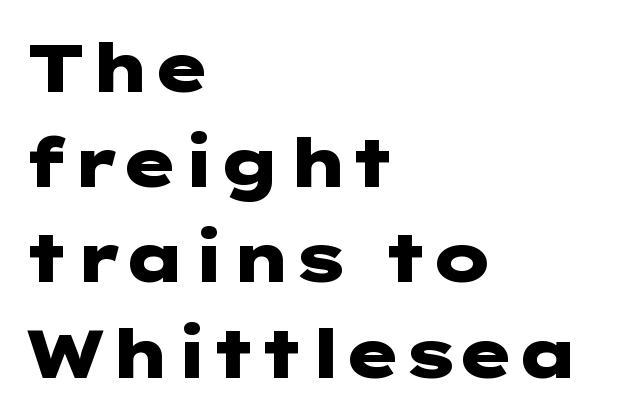
The image shows 68 px heavy, wide sans-serif type, upright; set left-aligned, normal line spacing (1.4x), normal letter spacing, not underlined; low stroke contrast and a medium x-height.
